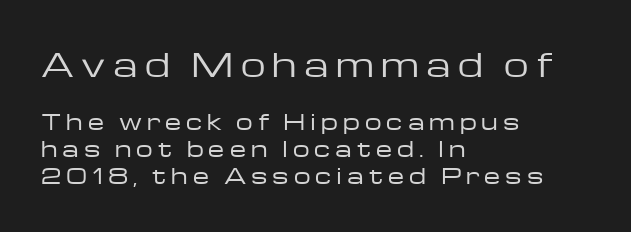
The image shows 31 px regular-weight, wide sans-serif type, upright; set left-aligned, normal line spacing (1.28x), unusually wide letter spacing (+0.24 em), not underlined; the first (top) block is 1.48x larger; low stroke contrast and a medium x-height.
